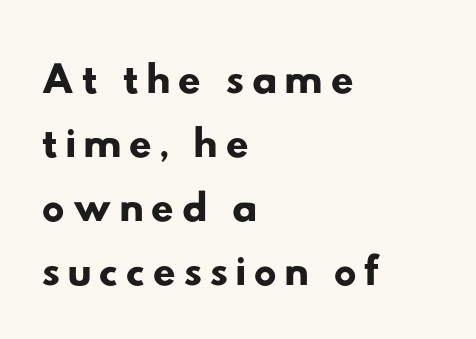
{"serif": "no", "width": "wide", "stroke_contrast": "low", "x_height": "small", "monospaced": "no", "underline": "no", "align": "left", "line_spacing": "tight", "line_spacing_ratio": 1.0, "glyph_px": 64}
